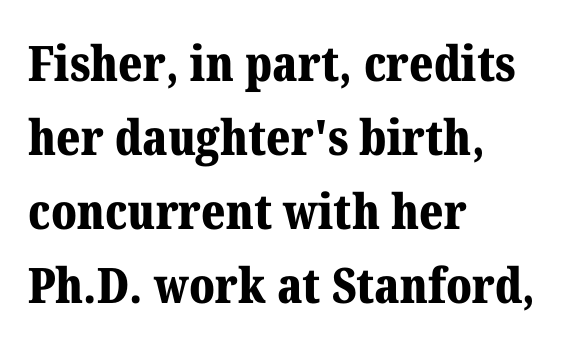
{"serif": "yes", "italic": "no", "bold": "yes", "weight": "bold", "width": "normal", "stroke_contrast": "medium", "x_height": "medium", "monospaced": "no", "underline": "no", "align": "left", "line_spacing": "normal", "line_spacing_ratio": 1.51, "letter_spacing": "normal", "letter_spacing_em": 0.0, "glyph_px": 49}
